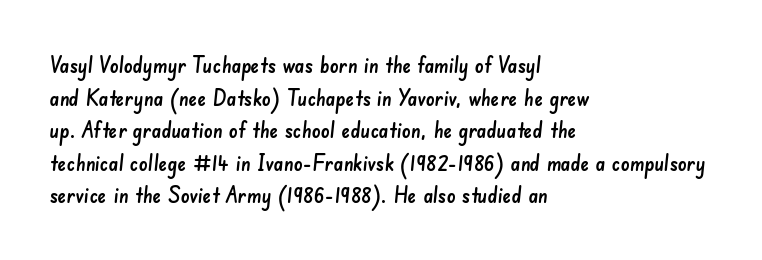
The image shows 22 px text type; set left-aligned, normal line spacing (1.48x), normal letter spacing, not underlined.
